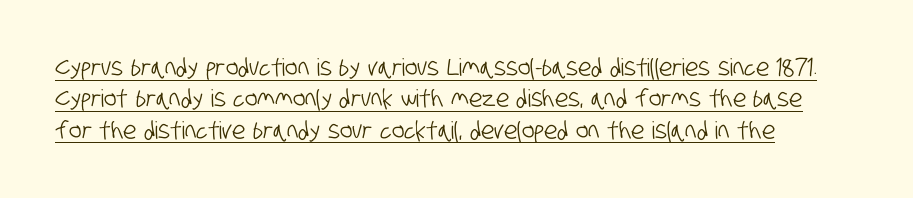
Q: Is the text underlined? A: Yes.
Q: How is the paragraph aligned? A: Left-aligned.
Q: Is the spacing between letters normal or unusually wide? A: Normal.
Q: Is the spacing between lines tight, normal or loose? A: Normal.
